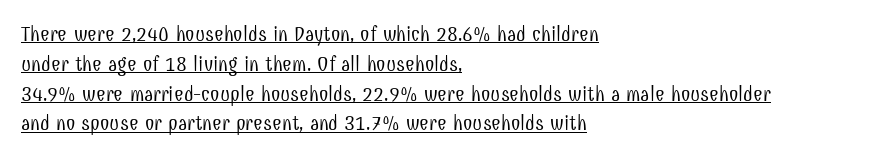
{"italic": "no", "bold": "no", "underline": "yes", "align": "left", "line_spacing": "normal", "line_spacing_ratio": 1.42, "letter_spacing": "normal", "letter_spacing_em": 0.0, "glyph_px": 21}
